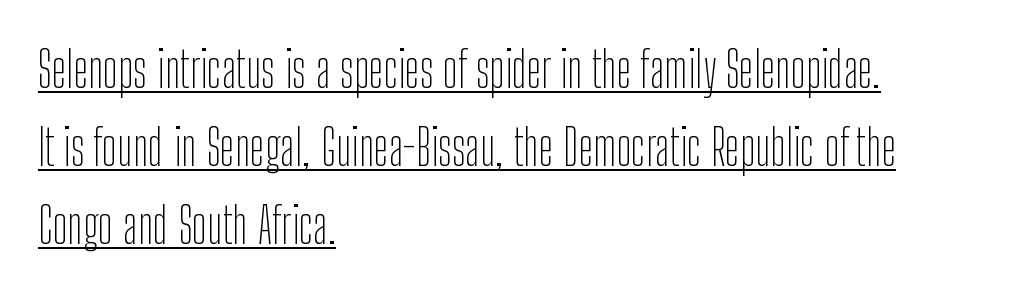
The image shows 50 px thin, condensed sans-serif type, upright; set left-aligned, normal line spacing (1.56x), normal letter spacing, underlined; low stroke contrast and a medium x-height.
